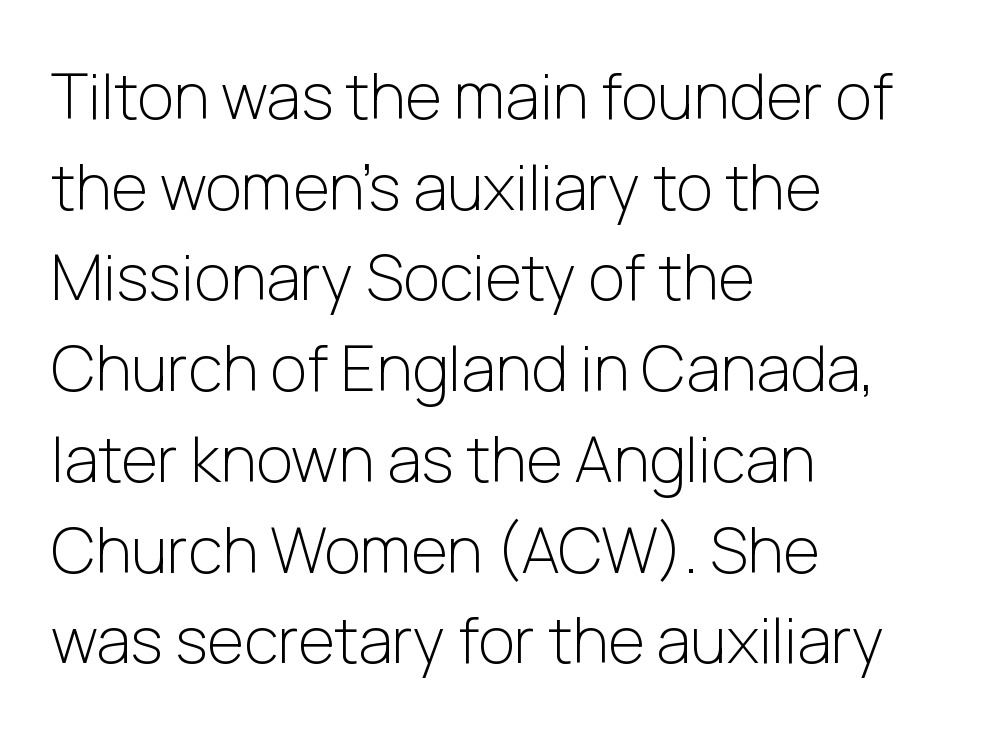
{"serif": "no", "italic": "no", "bold": "no", "weight": "light", "width": "normal", "stroke_contrast": "low", "x_height": "medium", "monospaced": "no", "underline": "no", "align": "left", "line_spacing": "normal", "line_spacing_ratio": 1.44, "letter_spacing": "normal", "letter_spacing_em": 0.0, "glyph_px": 63}
